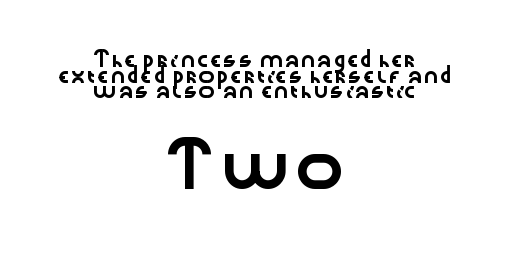
Observe the absence of serifs on each vertical stroke in this sample. Both edges are ragged and mirror each other, which tells us the setting is centered. Does extra space separate the letters? No, they use regular spacing. A roman cut, with each character standing at attention.
